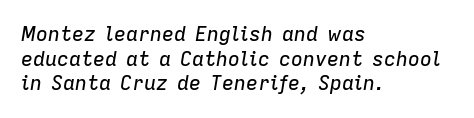
The image shows 20 px text type, italic (leaning right); set left-aligned, line spacing 1.23x, normal letter spacing, not underlined.
